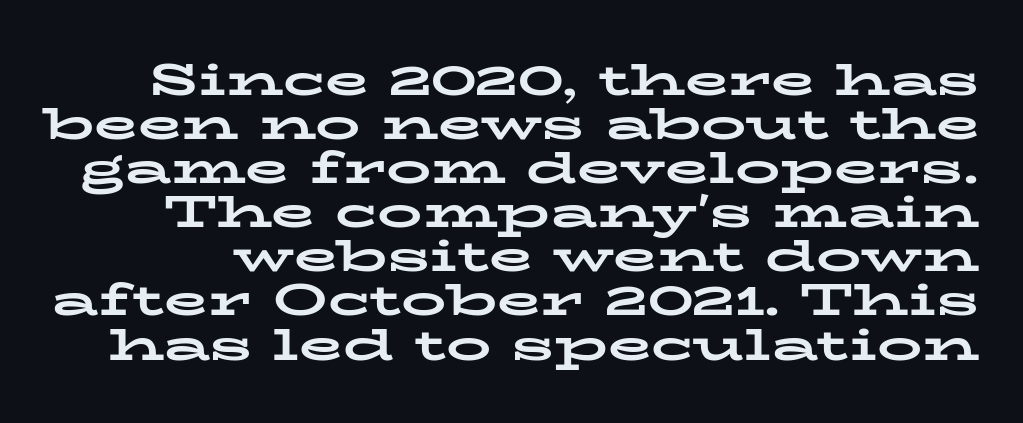
Tall strokes in this sample are plumb rather than angled. The passage shown has conventional tracking throughout. Students, observe: this is what under-led, compact text looks like. Heavy, bold letterforms.
